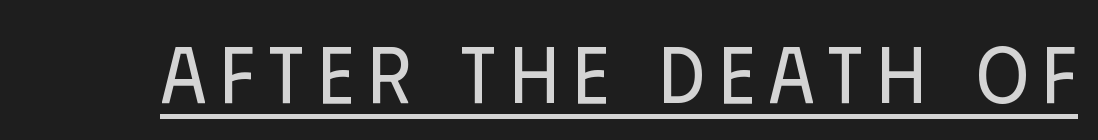
Q: Is the text bold? A: No.
Q: Is the text italic (slanted)? A: No, it is upright.
Q: Is the typeface a serif or a sans-serif typeface? A: Sans-serif.
Q: Is the text underlined? A: Yes.
Q: Width (condensed, normal, or wide)? A: Condensed.
Q: Stroke contrast? A: Low.
Q: x-height? A: Large.
Q: Monospaced? A: No.
